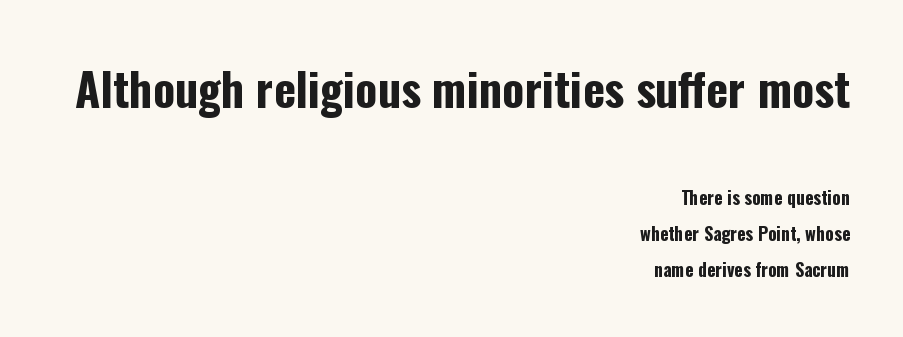
The image shows 46 px bold, condensed sans-serif type, upright; set right-aligned, loose line spacing (2.02x), normal letter spacing, not underlined; the first (top) block is 2.56x larger; low stroke contrast and a medium x-height.
